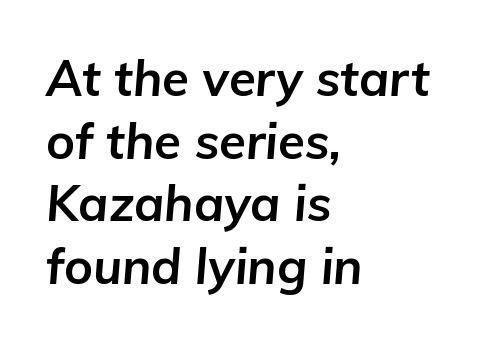
The image shows 49 px bold type, italic (leaning right); set left-aligned, normal line spacing (1.28x), normal letter spacing, not underlined; low stroke contrast and a medium x-height.
